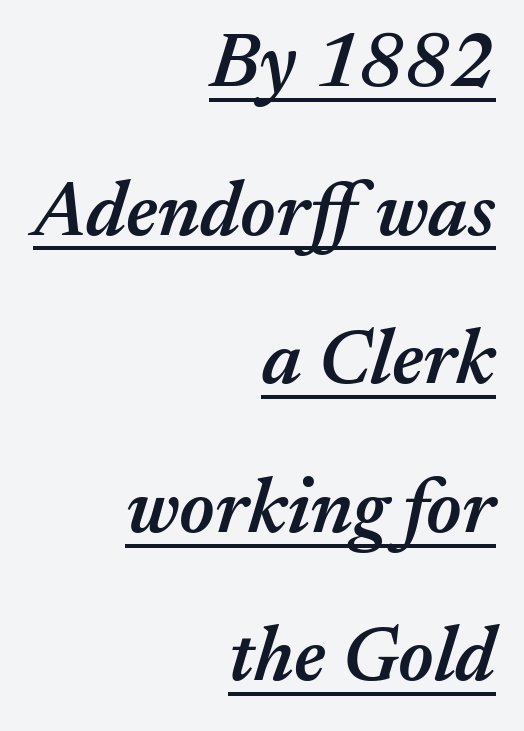
Q: Is the text bold? A: Semi-bold.
Q: Is the text italic (slanted)? A: Yes, it leans right by about 17 degrees.
Q: Is the text underlined? A: Yes.
Q: How is the paragraph aligned? A: Right-aligned.
Q: Is the spacing between letters normal or unusually wide? A: Normal.
Q: Is the spacing between lines tight, normal or loose? A: Loose.
Q: Width (condensed, normal, or wide)? A: Normal.
Q: Stroke contrast? A: Medium.
Q: x-height? A: Medium.
Q: Monospaced? A: No.
